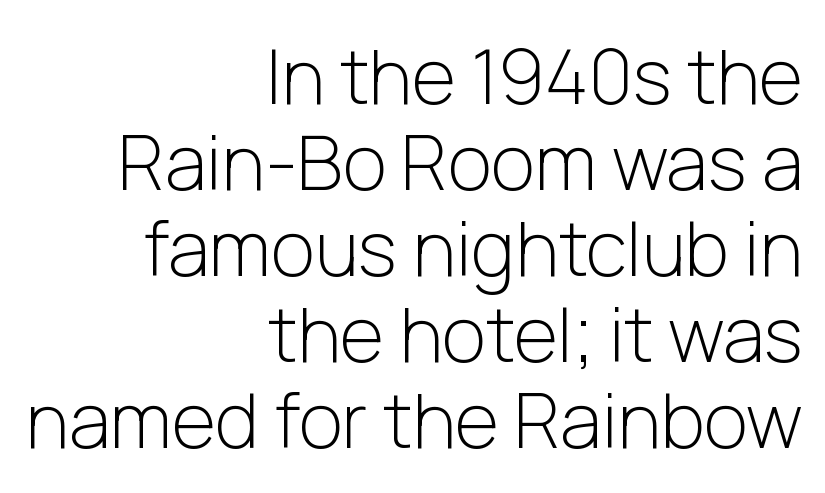
You could not count columns in this text — the font is proportionally spaced. Baseline-to-baseline distance is barely more than the letter height. The paragraph shown leans on its right margin. Every character sits straight up, as roman type does.
